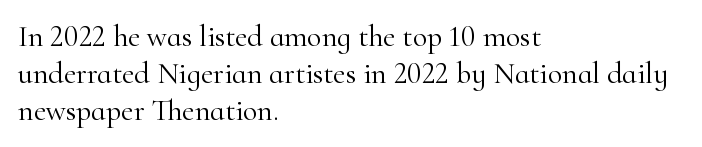
Serif or sans? Serif — the stroke terminals have little feet. The letters stand upright; this is a roman face. Alignment: flush left. Heaviness? Minimal to ordinary, like unemphasized prose. Here the designer chose a conventional face with non-uniform glyph widths.
